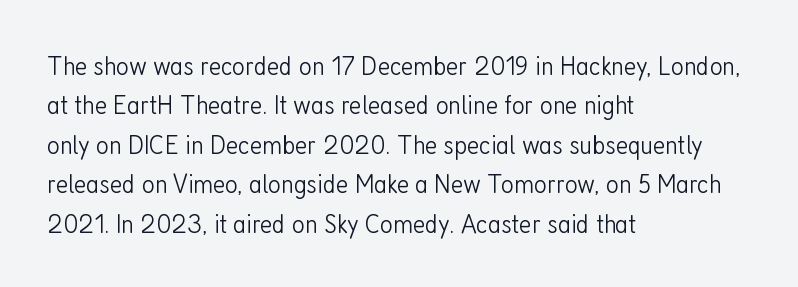
Q: Is the text bold? A: No.
Q: Is the text italic (slanted)? A: No, it is upright.
Q: Is the typeface a serif or a sans-serif typeface? A: Sans-serif.
Q: Is the text underlined? A: No.
Q: How is the paragraph aligned? A: Left-aligned.
Q: Is the spacing between letters normal or unusually wide? A: Normal.
Q: Is the spacing between lines tight, normal or loose? A: Normal.
Q: Width (condensed, normal, or wide)? A: Condensed.
Q: Stroke contrast? A: Low.
Q: x-height? A: Medium.
Q: Monospaced? A: No.
